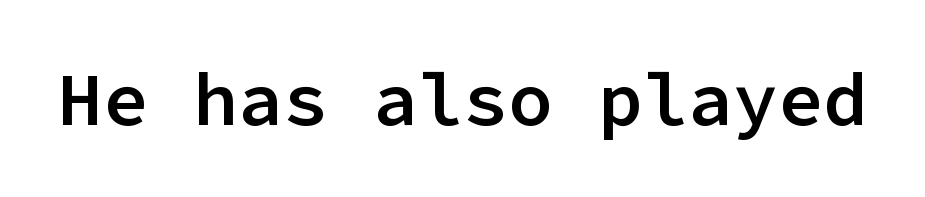
Q: Is the text bold? A: Semi-bold.
Q: Is the text italic (slanted)? A: No, it is upright.
Q: Is the typeface a serif or a sans-serif typeface? A: Sans-serif.
Q: Is the text underlined? A: No.
Q: Is the spacing between letters normal or unusually wide? A: Normal.
Q: Width (condensed, normal, or wide)? A: Normal.
Q: Stroke contrast? A: Low.
Q: x-height? A: Medium.
Q: Monospaced? A: Yes.
